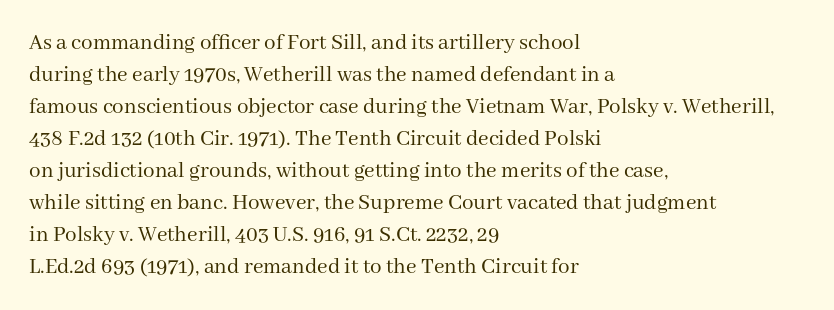
The image shows 23 px text type, upright; set left-aligned, normal line spacing (1.39x), normal letter spacing, not underlined.
